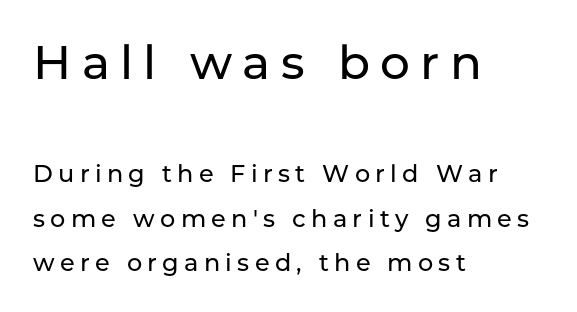
The image shows 47 px sans-serif type, upright; set left-aligned, line spacing 1.86x, unusually wide letter spacing (+0.22 em), not underlined; the first (top) block is 1.96x larger; low stroke contrast and a medium x-height.
